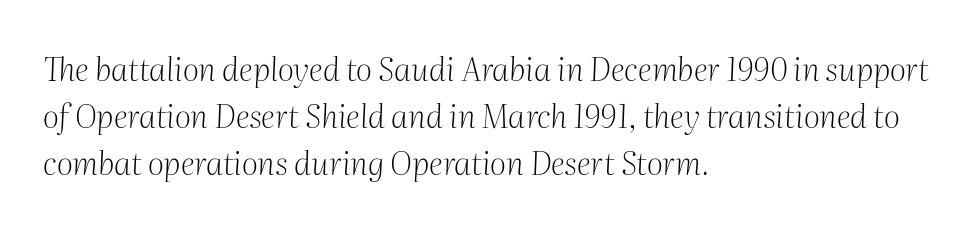
The letterforms sit at book weight or below. The passage shown stacks its lines at a standard gap. The zone under the glyphs is completely vacant. Every character sits at an angle, as italics do.
